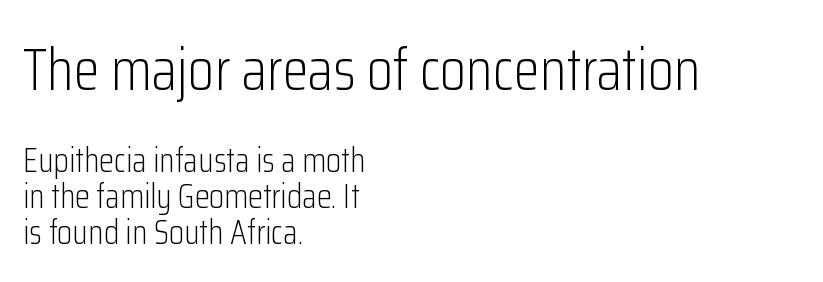
Leading: reduced. Characters follow at the spacing the type designer built in. The face used here appears at its bigger size in the upper chunk. Note the varied advance widths — an 'i' is clearly narrower than an 'm'. The typography opts for an upright posture over an oblique one. The rag falls on the right side of this text block.
